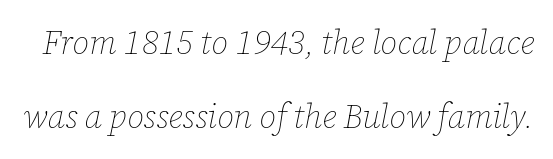
Q: Is the text bold? A: No.
Q: Is the text italic (slanted)? A: Yes, it leans right by about 12 degrees.
Q: Is the text underlined? A: No.
Q: Is the spacing between letters normal or unusually wide? A: Normal.
Q: Is the spacing between lines tight, normal or loose? A: Loose.
Q: Width (condensed, normal, or wide)? A: Normal.
Q: Stroke contrast? A: Low.
Q: x-height? A: Medium.
Q: Monospaced? A: No.
